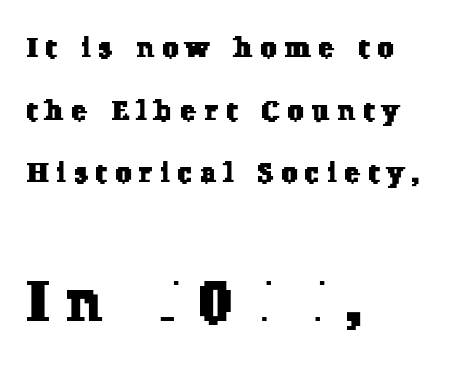
The image shows 57 px serif type; set left-aligned, loose line spacing (2.24x), unusually wide letter spacing (+0.31 em), not underlined; the second (bottom) block is 2.04x larger; low stroke contrast and a medium x-height.
